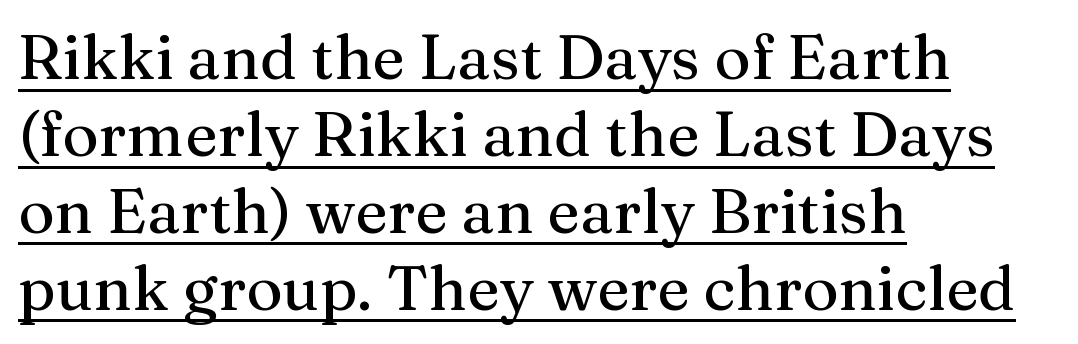
Q: Is the text italic (slanted)? A: No, it is upright.
Q: Is the typeface a serif or a sans-serif typeface? A: Serif.
Q: Is the text underlined? A: Yes.
Q: How is the paragraph aligned? A: Left-aligned.
Q: Is the spacing between letters normal or unusually wide? A: Normal.
Q: Width (condensed, normal, or wide)? A: Normal.
Q: Stroke contrast? A: Medium.
Q: x-height? A: Medium.
Q: Monospaced? A: No.
